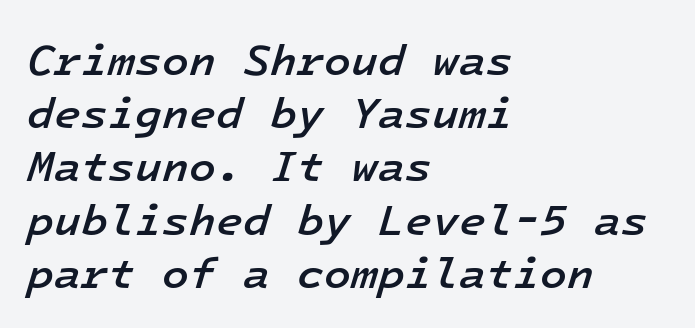
The image shows 44 px semibold type, italic (leaning right), monospaced; set left-aligned, line spacing 1.21x, normal letter spacing, not underlined; low stroke contrast and a medium x-height.
